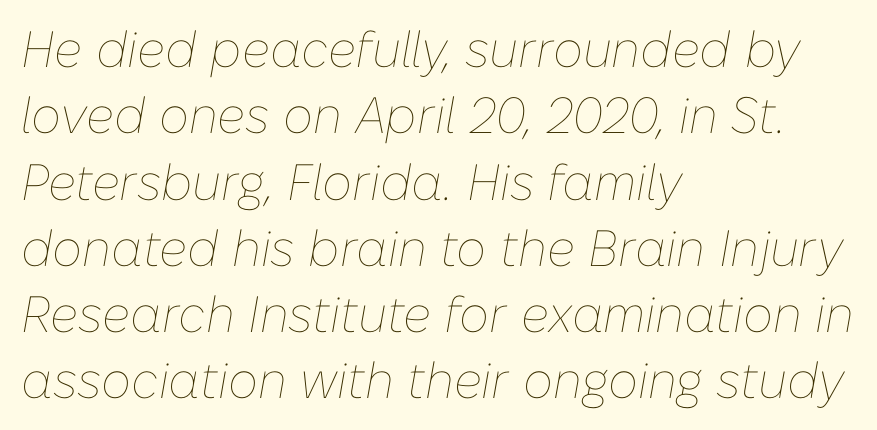
Q: Is the text bold? A: No.
Q: Is the text italic (slanted)? A: Yes, it leans right by about 10 degrees.
Q: Is the text underlined? A: No.
Q: How is the paragraph aligned? A: Left-aligned.
Q: Is the spacing between letters normal or unusually wide? A: Normal.
Q: Is the spacing between lines tight, normal or loose? A: Normal.
Q: Width (condensed, normal, or wide)? A: Normal.
Q: Stroke contrast? A: Low.
Q: x-height? A: Medium.
Q: Monospaced? A: No.
